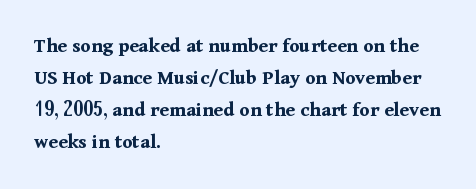
The type sits square on the baseline with zero lean. Summary of weight: heavy, a full bold. Interline gaps are of average width in this sample. The type is set solid horizontally, with unmodified tracking. Underline: absent.
